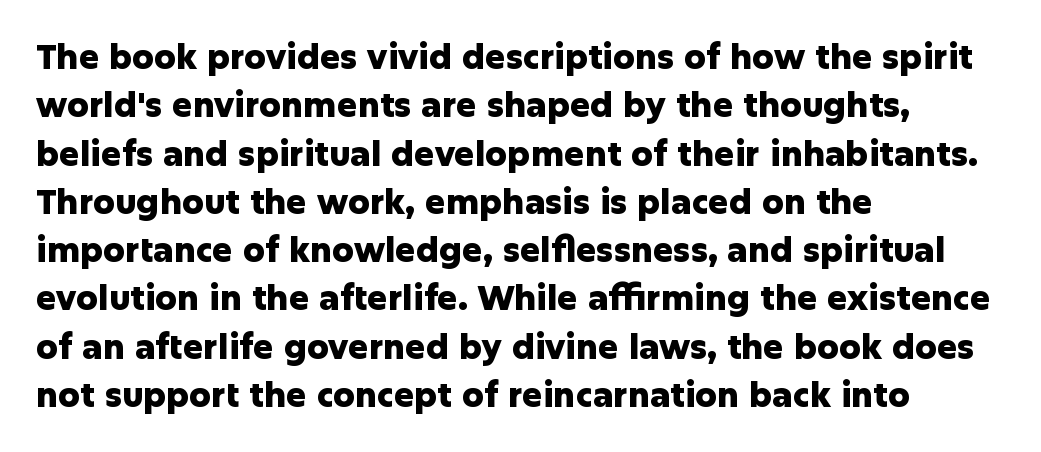
{"serif": "no", "italic": "no", "bold": "yes", "weight": "heavy", "width": "normal", "stroke_contrast": "low", "x_height": "medium", "monospaced": "no", "underline": "no", "align": "left", "line_spacing": "normal", "line_spacing_ratio": 1.42, "letter_spacing": "normal", "letter_spacing_em": 0.0, "glyph_px": 34}
